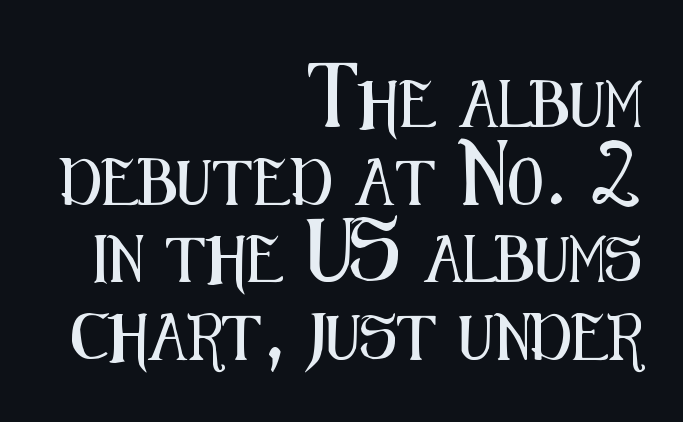
Q: Is the text italic (slanted)? A: No, it is upright.
Q: Is the text underlined? A: No.
Q: How is the paragraph aligned? A: Right-aligned.
Q: Is the spacing between letters normal or unusually wide? A: Normal.
Q: Is the spacing between lines tight, normal or loose? A: Normal.
Q: Width (condensed, normal, or wide)? A: Condensed.
Q: Stroke contrast? A: Medium.
Q: x-height? A: Medium.
Q: Monospaced? A: No.
